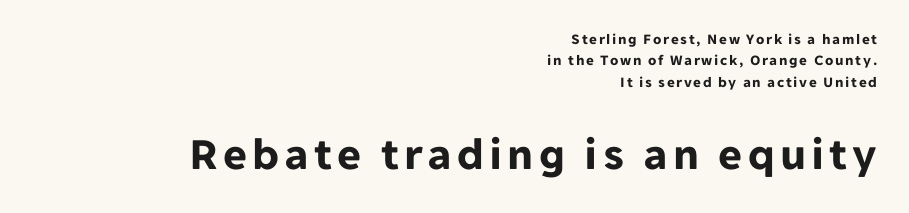
Q: Is the text bold? A: Yes.
Q: Is the text italic (slanted)? A: No, it is upright.
Q: Is the typeface a serif or a sans-serif typeface? A: Sans-serif.
Q: Is the text underlined? A: No.
Q: How is the paragraph aligned? A: Right-aligned.
Q: Is the spacing between lines tight, normal or loose? A: Normal.
Q: Which block of text is set in a larger size, the first (top) or the second (bottom)? A: The second (bottom) one.
Q: Width (condensed, normal, or wide)? A: Normal.
Q: Stroke contrast? A: Low.
Q: x-height? A: Medium.
Q: Monospaced? A: No.
